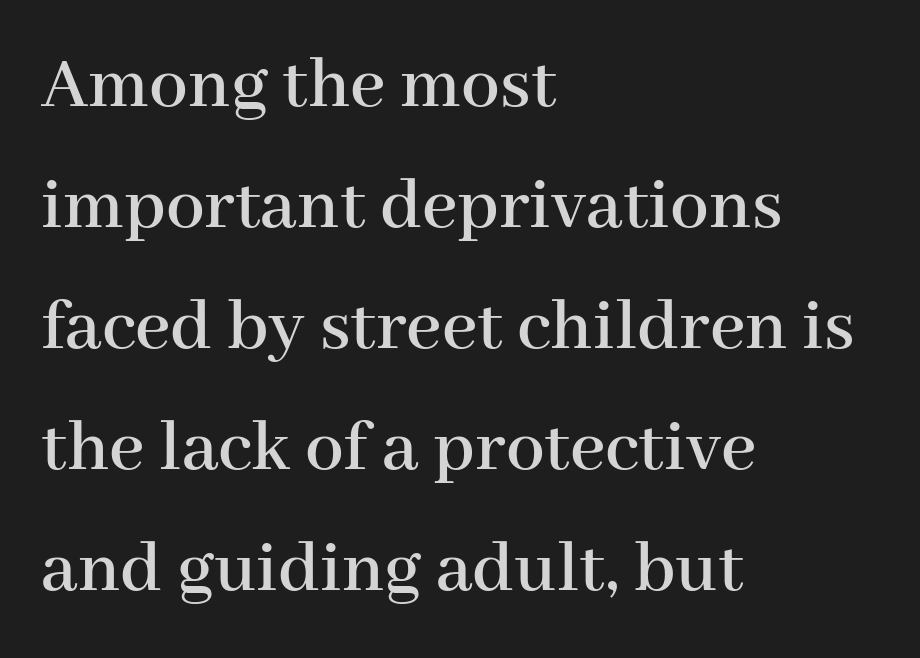
The image shows 77 px serif type, upright; set left-aligned, normal line spacing (1.57x), normal letter spacing, not underlined; high stroke contrast and a medium x-height.
